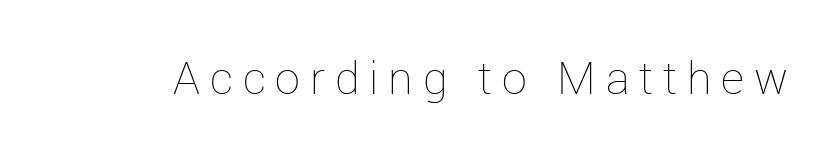
Letters rest on an invisible, unmarked baseline. The face used here is proportionally spaced, like ordinary book or web type. No extra ink here — the face is not bold. Style check: upright.
